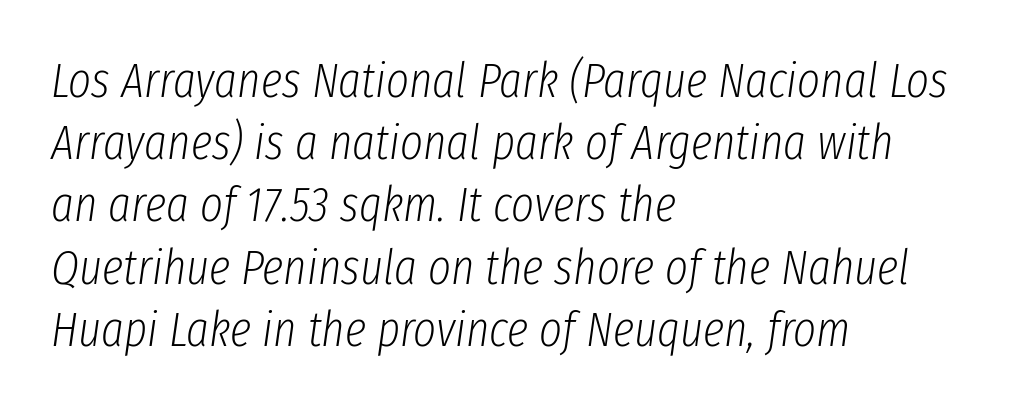
The image shows 49 px light, condensed type, italic (leaning right); set left-aligned, normal line spacing (1.27x), normal letter spacing, not underlined; low stroke contrast and a medium x-height.
